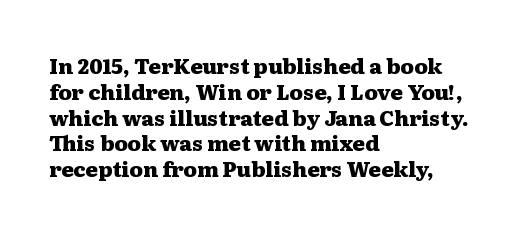
The image shows 21 px bold type, upright; set left-aligned, line spacing 1.23x, normal letter spacing, not underlined.
